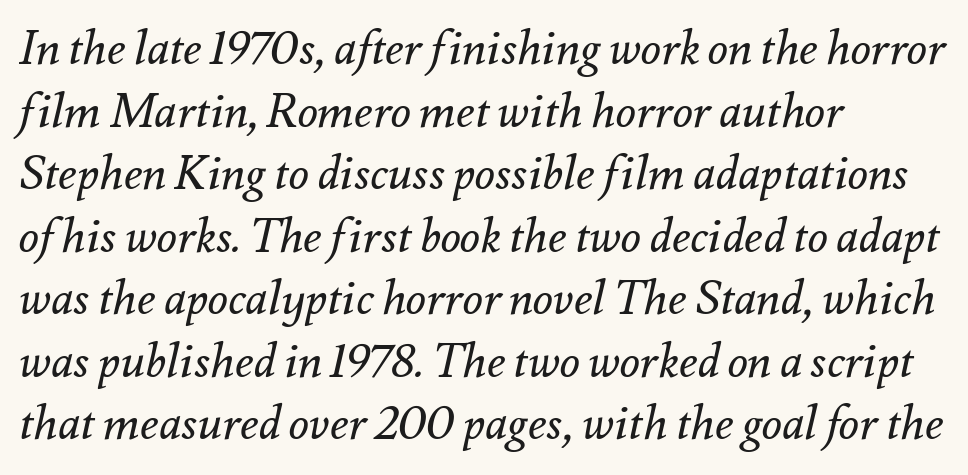
The image shows 47 px regular-weight type, italic (leaning right); set left-aligned, normal line spacing (1.33x), normal letter spacing, not underlined; medium stroke contrast and a small x-height.
